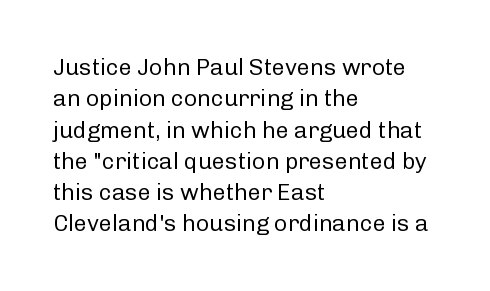
{"italic": "no", "bold": "no", "underline": "no", "align": "left", "line_spacing": "normal", "line_spacing_ratio": 1.36, "letter_spacing": "normal", "letter_spacing_em": 0.0, "glyph_px": 23}
